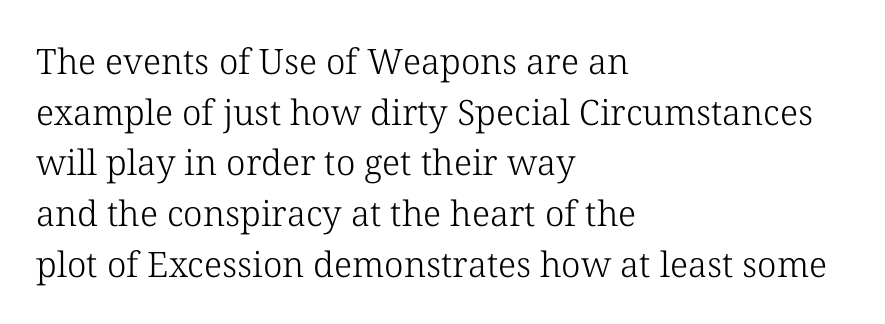
{"serif": "yes", "italic": "no", "bold": "no", "weight": "light", "width": "normal", "stroke_contrast": "low", "x_height": "medium", "monospaced": "no", "underline": "no", "align": "left", "line_spacing": "normal", "line_spacing_ratio": 1.45, "letter_spacing": "normal", "letter_spacing_em": 0.0, "glyph_px": 35}
